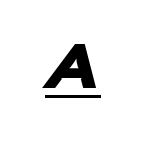
{"serif": "no", "bold": "yes", "weight": "heavy", "width": "normal", "stroke_contrast": "low", "x_height": "medium", "monospaced": "no", "underline": "yes", "letter_spacing": "wide", "letter_spacing_em": 0.26, "glyph_px": 54}
